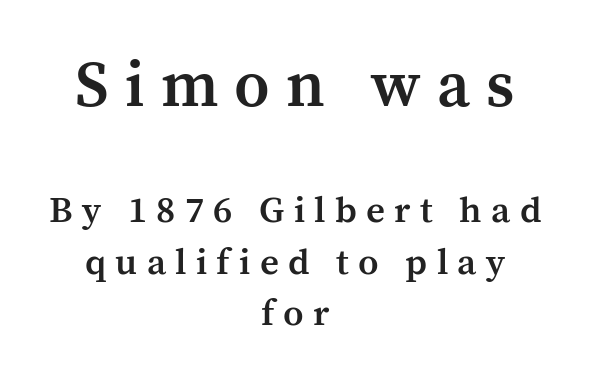
The image shows 64 px semibold serif type, upright; set centered, normal line spacing (1.4x), unusually wide letter spacing (+0.25 em), not underlined; the first (top) block is 1.73x larger; medium stroke contrast and a medium x-height.
